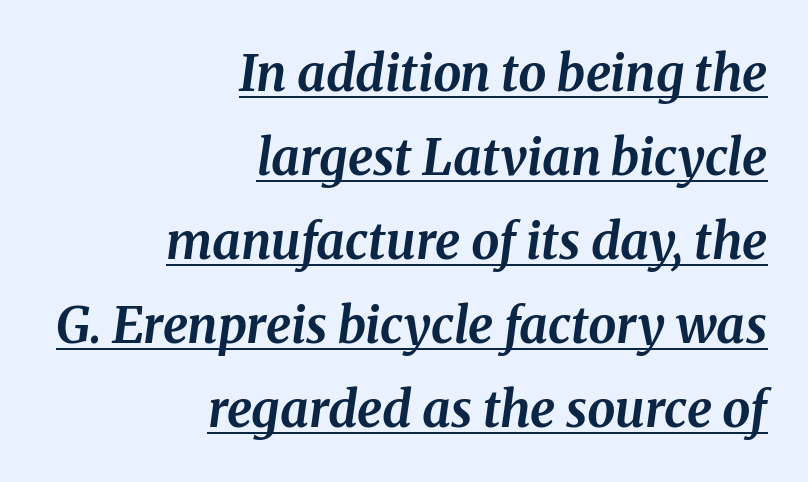
The font's italic variant was chosen for this text. The line-height multiplier appears to be the usual default. Somebody hit Ctrl+U on this one — the words are underlined. Its strokes are broad and dark, the hallmark of bold type. Is this a fixed-width face? No — the glyphs have proportional, varying widths. Inter-character spacing is left at the font's built-in metrics.
